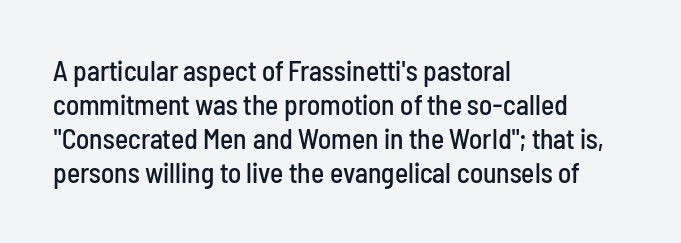
The image shows 28 px condensed sans-serif type, upright; set left-aligned, line spacing 1.22x, normal letter spacing, not underlined; low stroke contrast and a medium x-height.
